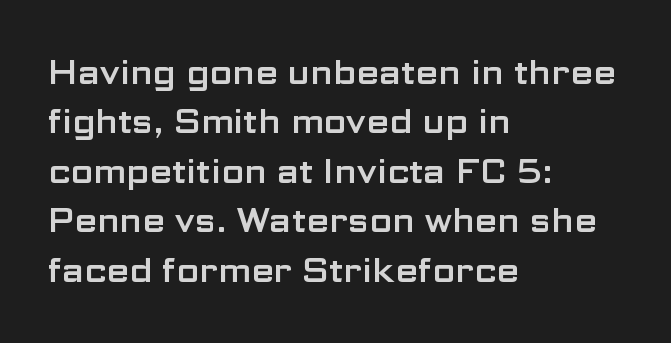
{"serif": "no", "italic": "no", "width": "wide", "stroke_contrast": "low", "x_height": "medium", "monospaced": "no", "underline": "no", "align": "left", "line_spacing": "normal", "line_spacing_ratio": 1.5, "letter_spacing": "normal", "letter_spacing_em": 0.0, "glyph_px": 33}
